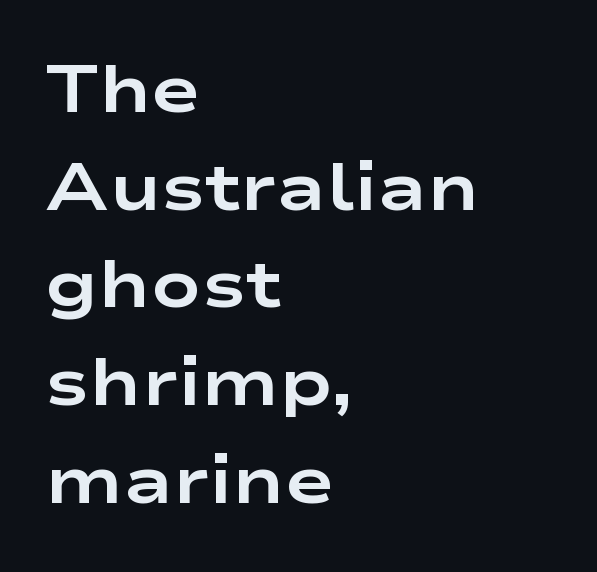
Q: Is the text bold? A: Yes.
Q: Is the text italic (slanted)? A: No, it is upright.
Q: Is the typeface a serif or a sans-serif typeface? A: Sans-serif.
Q: Is the text underlined? A: No.
Q: How is the paragraph aligned? A: Left-aligned.
Q: Is the spacing between letters normal or unusually wide? A: Normal.
Q: Is the spacing between lines tight, normal or loose? A: Normal.
Q: Width (condensed, normal, or wide)? A: Wide.
Q: Stroke contrast? A: Low.
Q: x-height? A: Medium.
Q: Monospaced? A: No.
